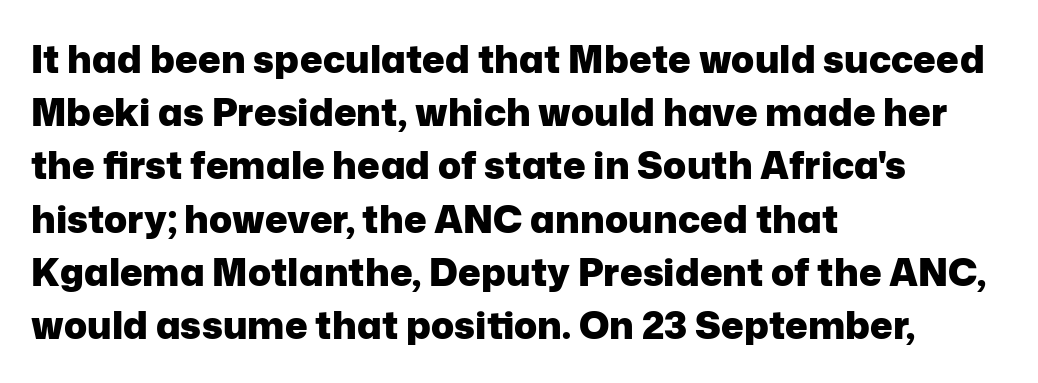
Q: Is the text bold? A: Yes.
Q: Is the text italic (slanted)? A: No, it is upright.
Q: Is the typeface a serif or a sans-serif typeface? A: Sans-serif.
Q: Is the text underlined? A: No.
Q: How is the paragraph aligned? A: Left-aligned.
Q: Is the spacing between letters normal or unusually wide? A: Normal.
Q: Is the spacing between lines tight, normal or loose? A: Normal.
Q: Width (condensed, normal, or wide)? A: Normal.
Q: Stroke contrast? A: Low.
Q: x-height? A: Medium.
Q: Monospaced? A: No.
